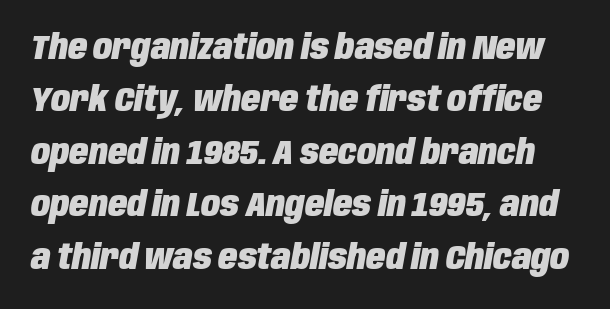
A typesetter would mark this as italic. Every letter is thick-stroked: bold, no question. Nobody touched the tracking dial on this one. Lines of text with bare space underneath. This sample has the flowing, uneven cadence of proportional lettering.
